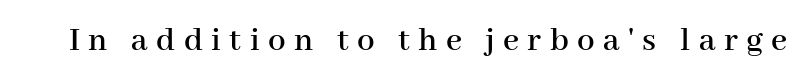
Q: Is the text italic (slanted)? A: No, it is upright.
Q: Is the typeface a serif or a sans-serif typeface? A: Serif.
Q: Is the text underlined? A: No.
Q: Is the spacing between letters normal or unusually wide? A: Unusually wide.
Q: Width (condensed, normal, or wide)? A: Normal.
Q: Stroke contrast? A: High.
Q: x-height? A: Medium.
Q: Monospaced? A: No.
